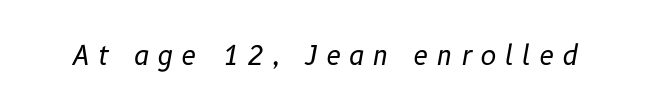
The image shows 27 px text type, italic (leaning right); set unusually wide letter spacing (+0.3 em), not underlined.
